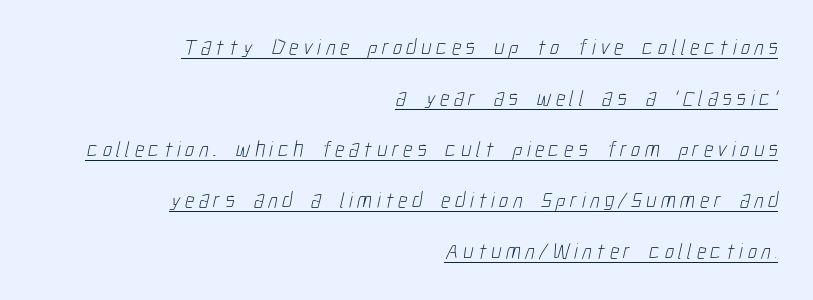
The image shows 22 px text type; set right-aligned, loose line spacing (2.32x), unusually wide letter spacing (+0.21 em), underlined.
